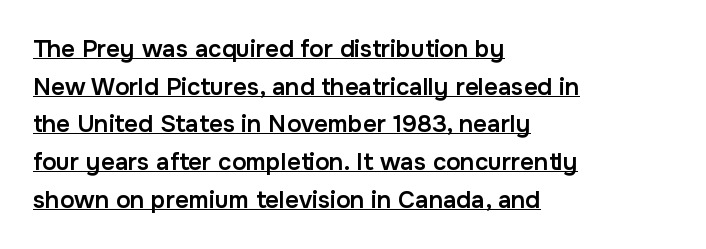
Q: Is the text bold? A: Semi-bold.
Q: Is the text italic (slanted)? A: No, it is upright.
Q: Is the text underlined? A: Yes.
Q: How is the paragraph aligned? A: Left-aligned.
Q: Is the spacing between letters normal or unusually wide? A: Normal.
Q: Is the spacing between lines tight, normal or loose? A: Normal.
